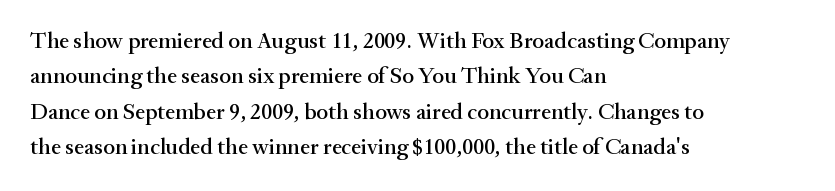
Nope, not italic — everything's standing straight. Words appear dense and cohesive because spacing is normal. The baseline area is clear. These lines sit exactly where default settings would place them. The compositor pushed each line to the left boundary.
